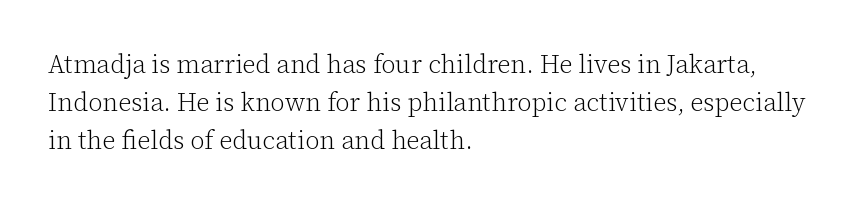
Q: Is the text bold? A: No.
Q: Is the text italic (slanted)? A: No, it is upright.
Q: Is the text underlined? A: No.
Q: How is the paragraph aligned? A: Left-aligned.
Q: Is the spacing between letters normal or unusually wide? A: Normal.
Q: Is the spacing between lines tight, normal or loose? A: Normal.
